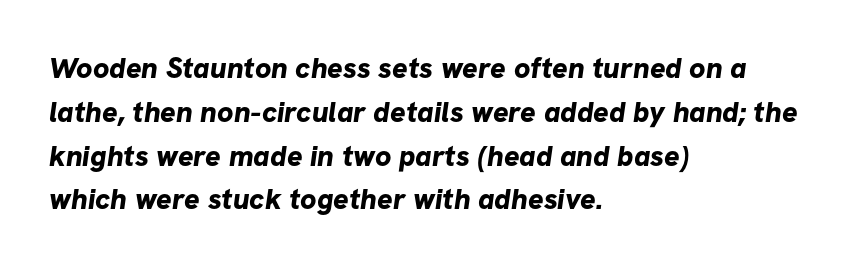
{"serif": "no", "bold": "yes", "weight": "bold", "width": "normal", "stroke_contrast": "low", "x_height": "medium", "monospaced": "no", "underline": "no", "align": "left", "line_spacing": "normal", "line_spacing_ratio": 1.51, "letter_spacing": "normal", "letter_spacing_em": 0.0, "glyph_px": 29}
